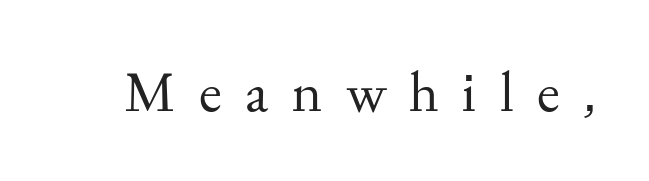
Q: Is the text bold? A: No.
Q: Is the text italic (slanted)? A: No, it is upright.
Q: Is the typeface a serif or a sans-serif typeface? A: Serif.
Q: Is the text underlined? A: No.
Q: Is the spacing between letters normal or unusually wide? A: Unusually wide.
Q: Width (condensed, normal, or wide)? A: Normal.
Q: Stroke contrast? A: Medium.
Q: x-height? A: Small.
Q: Monospaced? A: No.
